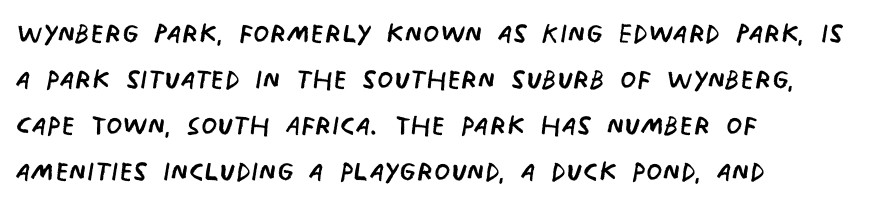
This rendering uses left alignment, leaving the right contour irregular. The weight tops out at a normal text grade. Serif or sans? Sans — the stroke terminals are bare. Spacing verdict: proportional, widths tailored to each character.
